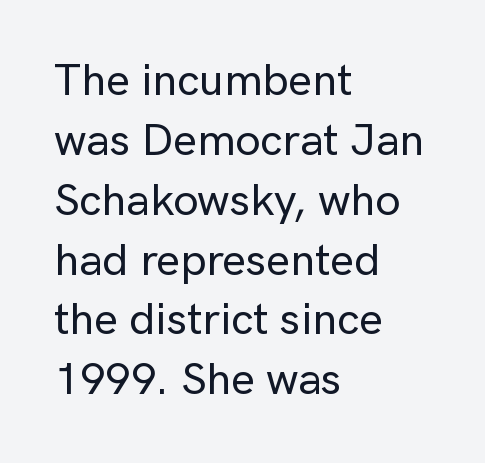
{"serif": "no", "italic": "no", "width": "normal", "stroke_contrast": "low", "x_height": "medium", "monospaced": "no", "underline": "no", "align": "left", "line_spacing": "normal", "line_spacing_ratio": 1.33, "letter_spacing": "normal", "letter_spacing_em": 0.0, "glyph_px": 45}
